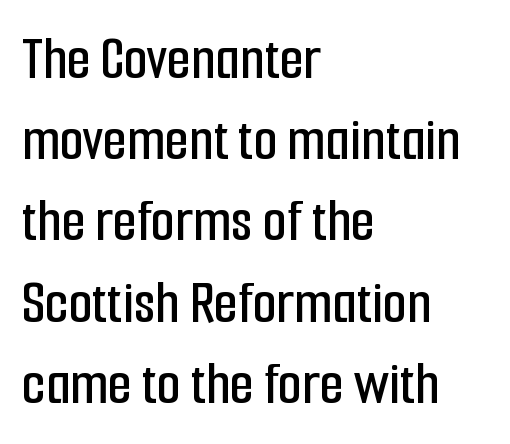
The image shows 62 px condensed sans-serif type, upright; set left-aligned, normal line spacing (1.31x), normal letter spacing, not underlined; low stroke contrast and a medium x-height.
